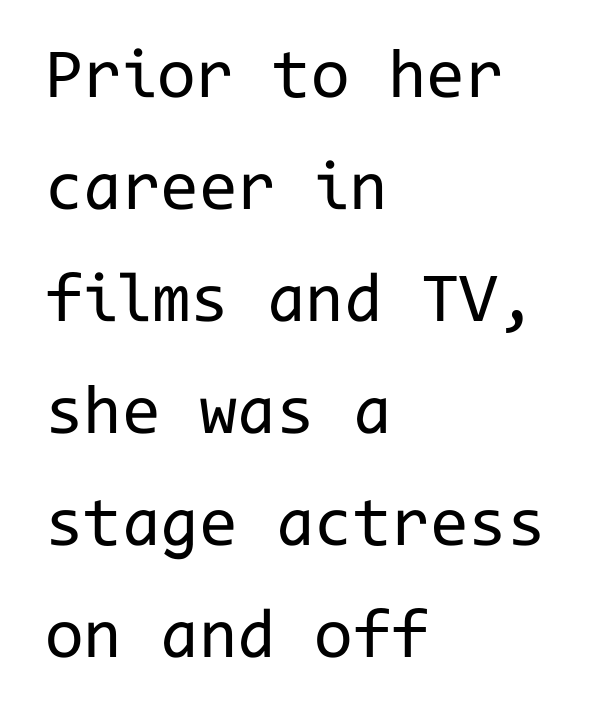
{"serif": "no", "italic": "no", "bold": "no", "weight": "regular", "width": "normal", "stroke_contrast": "low", "x_height": "medium", "monospaced": "yes", "underline": "no", "align": "left", "line_spacing": "normal", "line_spacing_ratio": 1.6, "letter_spacing": "normal", "letter_spacing_em": 0.0, "glyph_px": 70}
